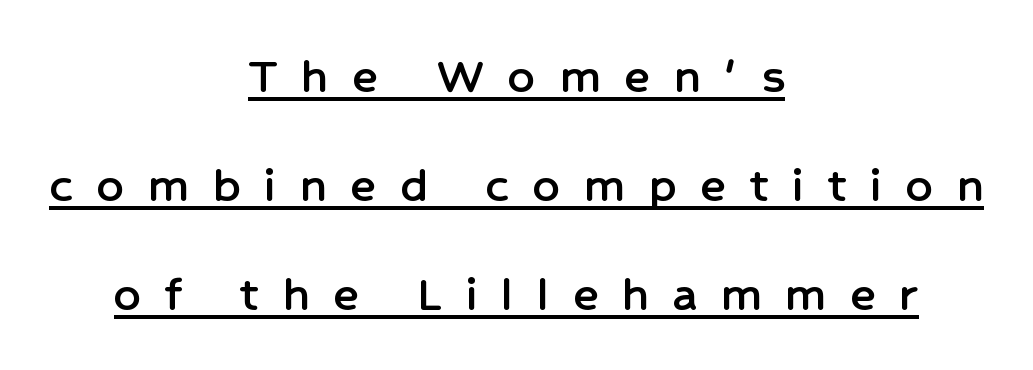
The image shows 53 px sans-serif type, upright; set centered, loose line spacing (2.06x), unusually wide letter spacing (+0.45 em), underlined; low stroke contrast and a medium x-height.
